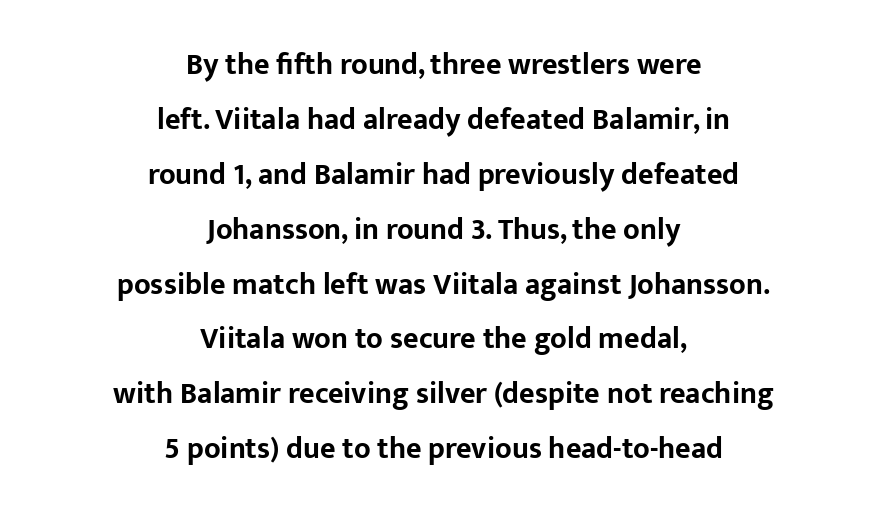
Chunky letters — that's bold for sure. This sample has the flowing, uneven cadence of proportional lettering. The type family on display is of the sans-serif kind. If you drew a line through each stem, it would be perfectly vertical. The baseline area is clear. Teacher's note: observe the equal gaps on both sides — that is centered alignment.
